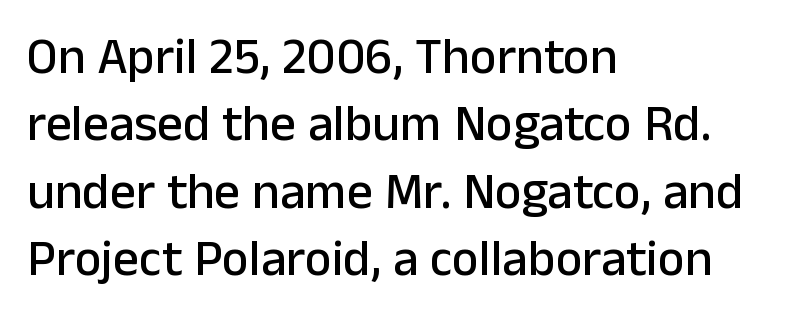
Q: Is the text italic (slanted)? A: No, it is upright.
Q: Is the typeface a serif or a sans-serif typeface? A: Sans-serif.
Q: Is the text underlined? A: No.
Q: How is the paragraph aligned? A: Left-aligned.
Q: Is the spacing between letters normal or unusually wide? A: Normal.
Q: Is the spacing between lines tight, normal or loose? A: Normal.
Q: Width (condensed, normal, or wide)? A: Normal.
Q: Stroke contrast? A: Low.
Q: x-height? A: Medium.
Q: Monospaced? A: No.
